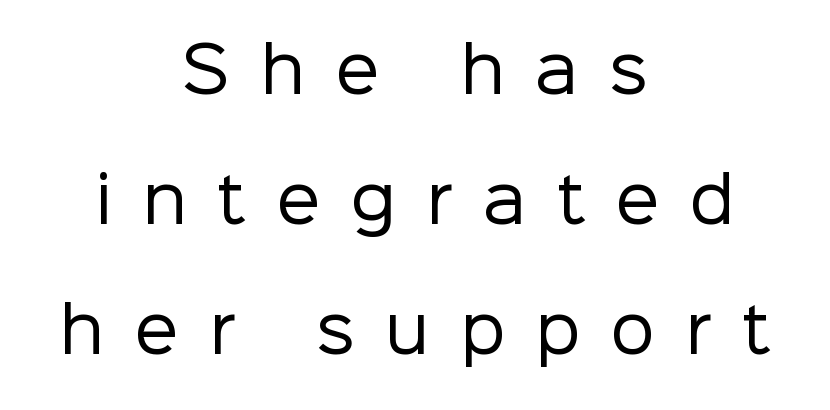
The image shows 62 px regular-weight sans-serif type, upright; set centered, loose line spacing (2.1x), unusually wide letter spacing (+0.49 em), not underlined; low stroke contrast and a medium x-height.
